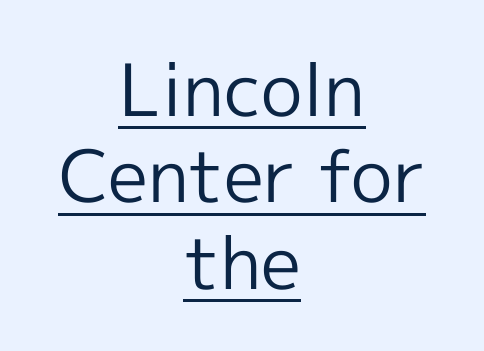
Each letter keeps its own natural width here, so spacing adapts to shape. Look at the tracking — it's just the regular setting, nothing added. The lettering holds an erect, upright posture throughout. Are there feet on the stems? There aren't — it's a sans. The rendering positions every line midway between the sides.
